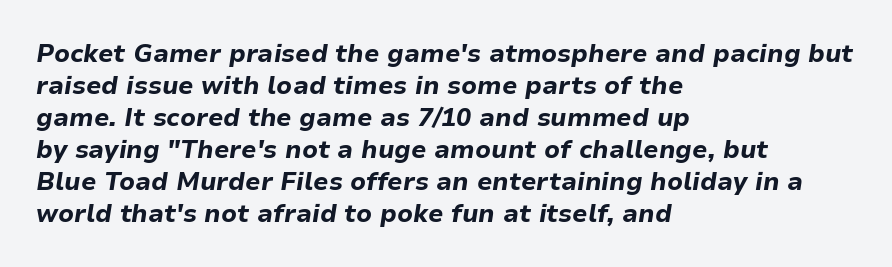
Q: Is the text bold? A: Yes.
Q: Is the text italic (slanted)? A: Yes, it leans right by about 9 degrees.
Q: Is the text underlined? A: No.
Q: How is the paragraph aligned? A: Left-aligned.
Q: Is the spacing between letters normal or unusually wide? A: Normal.
Q: Is the spacing between lines tight, normal or loose? A: Normal.
